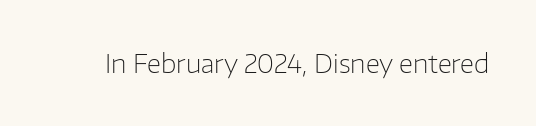
The image shows 25 px text type, upright; set normal letter spacing, not underlined.
